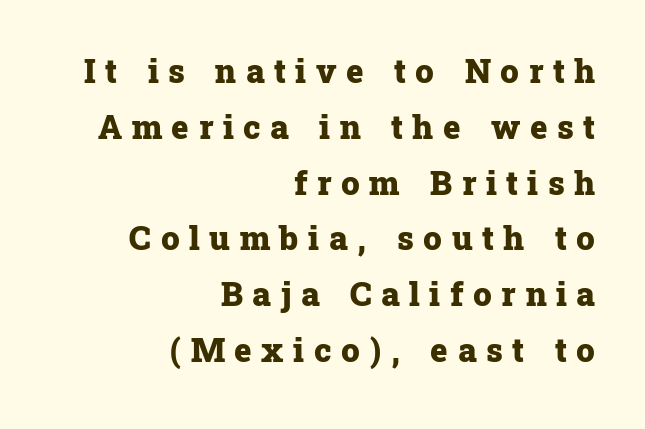
Q: Is the text bold? A: Yes.
Q: Is the text italic (slanted)? A: No, it is upright.
Q: Is the typeface a serif or a sans-serif typeface? A: Serif.
Q: Is the text underlined? A: No.
Q: How is the paragraph aligned? A: Right-aligned.
Q: Is the spacing between letters normal or unusually wide? A: Unusually wide.
Q: Is the spacing between lines tight, normal or loose? A: Normal.
Q: Width (condensed, normal, or wide)? A: Normal.
Q: Stroke contrast? A: Low.
Q: x-height? A: Medium.
Q: Monospaced? A: No.
